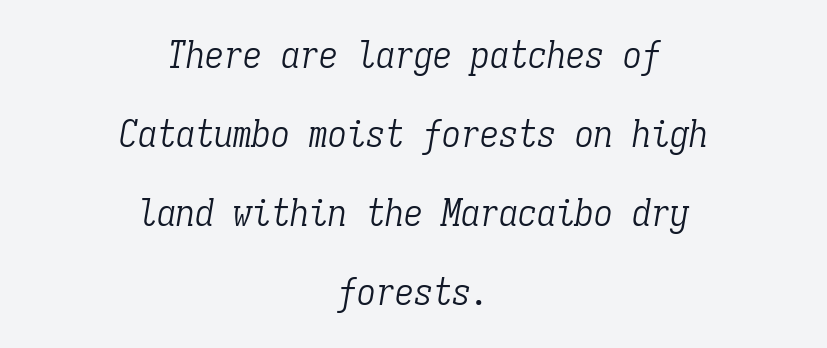
Monospaced: the letters line up in strict vertical columns. The compositor balanced each line on the midline. The strip under each line holds only bare page. Between one letter and the next there's only the usual sliver of space. Posture: slanted. In terms of leading, this rendering errs on the spacious side.
